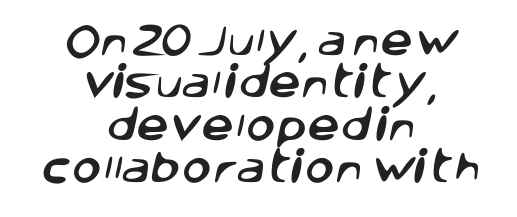
{"serif": "no", "width": "normal", "stroke_contrast": "low", "x_height": "large", "monospaced": "no", "underline": "no", "align": "center", "line_spacing_ratio": 1.18, "letter_spacing": "normal", "letter_spacing_em": 0.0, "glyph_px": 36}
